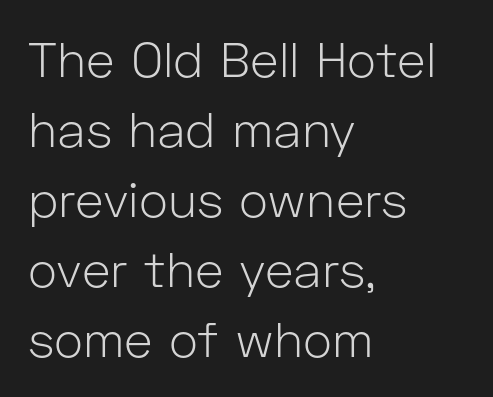
Q: Is the text bold? A: No.
Q: Is the text italic (slanted)? A: No, it is upright.
Q: Is the typeface a serif or a sans-serif typeface? A: Sans-serif.
Q: Is the text underlined? A: No.
Q: How is the paragraph aligned? A: Left-aligned.
Q: Is the spacing between letters normal or unusually wide? A: Normal.
Q: Is the spacing between lines tight, normal or loose? A: Normal.
Q: Width (condensed, normal, or wide)? A: Normal.
Q: Stroke contrast? A: Low.
Q: x-height? A: Medium.
Q: Monospaced? A: No.
